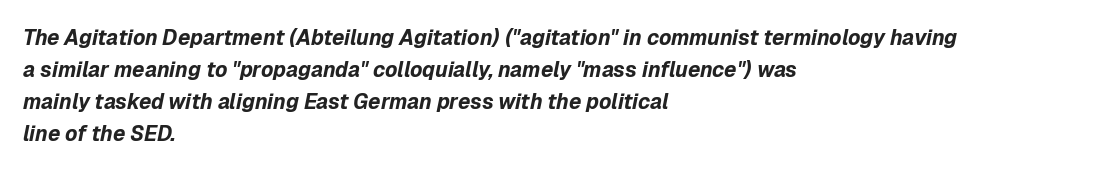
{"italic": "yes", "lean": "right", "slant_degrees": 12, "bold": "yes", "underline": "no", "align": "left", "line_spacing": "normal", "line_spacing_ratio": 1.52, "letter_spacing": "normal", "letter_spacing_em": 0.0, "glyph_px": 21}
